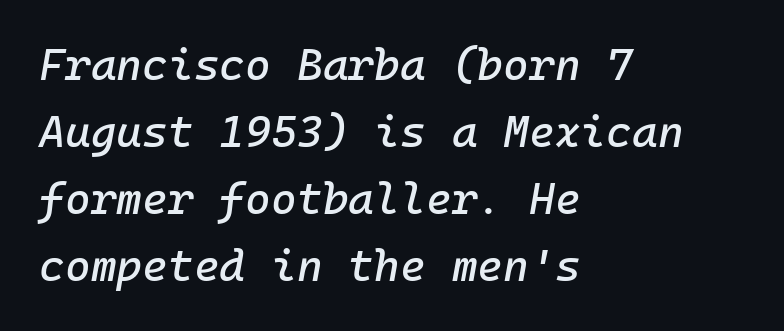
{"italic": "yes", "lean": "right", "slant_degrees": 10, "width": "normal", "stroke_contrast": "low", "x_height": "medium", "underline": "no", "align": "left", "line_spacing": "normal", "line_spacing_ratio": 1.52, "letter_spacing": "normal", "letter_spacing_em": 0.0, "glyph_px": 44}
